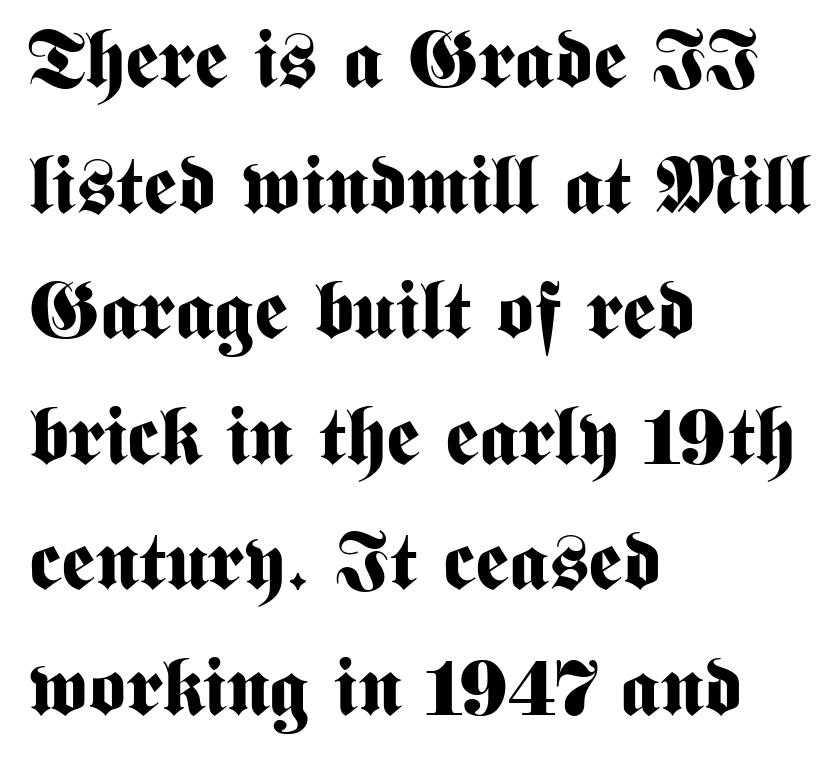
Q: Is the text bold? A: Yes.
Q: Is the text italic (slanted)? A: No, it is upright.
Q: Is the typeface a serif or a sans-serif typeface? A: Sans-serif.
Q: Is the text underlined? A: No.
Q: How is the paragraph aligned? A: Left-aligned.
Q: Is the spacing between letters normal or unusually wide? A: Normal.
Q: Is the spacing between lines tight, normal or loose? A: Normal.
Q: Width (condensed, normal, or wide)? A: Condensed.
Q: Stroke contrast? A: Medium.
Q: x-height? A: Medium.
Q: Monospaced? A: No.
